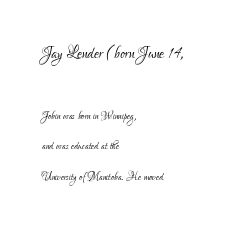
The image shows 22 px text type; set left-aligned, loose line spacing (2.18x), normal letter spacing, not underlined; the first (top) block is 1.57x larger.
